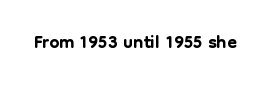
{"serif": "no", "italic": "no", "width": "normal", "stroke_contrast": "low", "x_height": "medium", "monospaced": "no", "underline": "no", "letter_spacing": "normal", "letter_spacing_em": 0.0, "glyph_px": 28}
